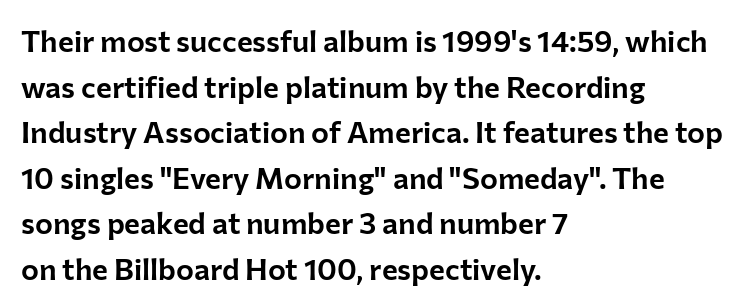
The image shows 30 px sans-serif type, upright; set left-aligned, normal line spacing (1.52x), normal letter spacing, not underlined; low stroke contrast and a medium x-height.
